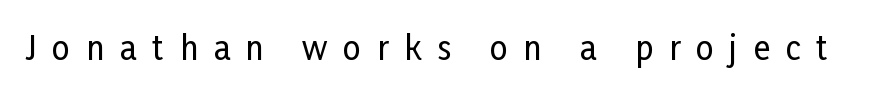
Q: Is the text italic (slanted)? A: No, it is upright.
Q: Is the typeface a serif or a sans-serif typeface? A: Sans-serif.
Q: Is the text underlined? A: No.
Q: Is the spacing between letters normal or unusually wide? A: Unusually wide.
Q: Width (condensed, normal, or wide)? A: Condensed.
Q: Stroke contrast? A: Low.
Q: x-height? A: Medium.
Q: Monospaced? A: No.
